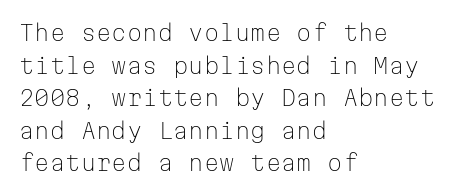
Q: Is the text bold? A: No.
Q: Is the text italic (slanted)? A: No, it is upright.
Q: Is the text underlined? A: No.
Q: How is the paragraph aligned? A: Left-aligned.
Q: Is the spacing between letters normal or unusually wide? A: Normal.
Q: Is the spacing between lines tight, normal or loose? A: Normal.
